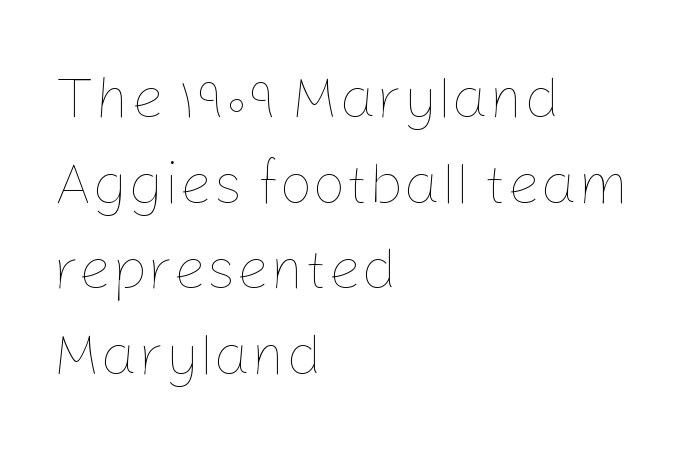
Q: Is the text bold? A: No.
Q: Is the text italic (slanted)? A: No, it is upright.
Q: Is the text underlined? A: No.
Q: How is the paragraph aligned? A: Left-aligned.
Q: Is the spacing between letters normal or unusually wide? A: Normal.
Q: Is the spacing between lines tight, normal or loose? A: Normal.
Q: Width (condensed, normal, or wide)? A: Normal.
Q: Stroke contrast? A: Low.
Q: x-height? A: Medium.
Q: Monospaced? A: No.
